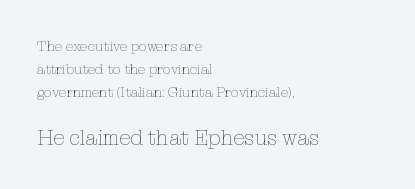
{"italic": "no", "bold": "no", "underline": "no", "align": "left", "line_spacing": "normal", "line_spacing_ratio": 1.66, "letter_spacing": "normal", "letter_spacing_em": 0.0, "larger_block": "second", "size_ratio": 1.5, "glyph_px": 21}
